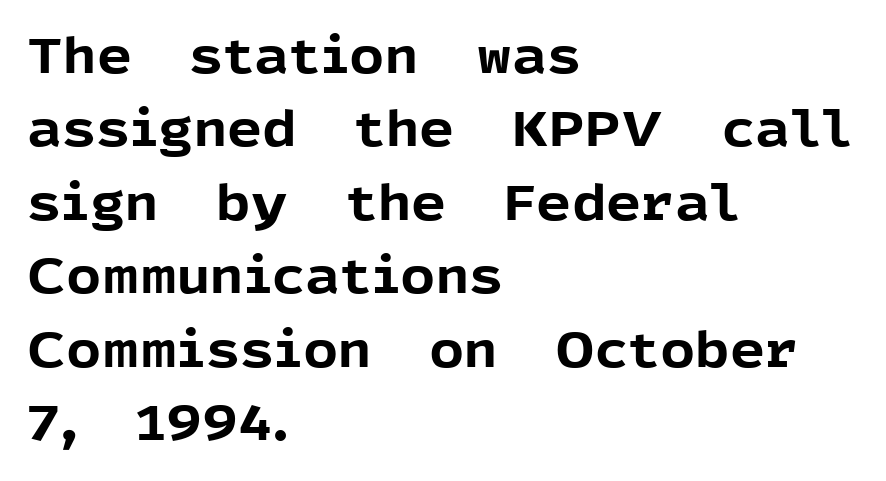
Does the type have serifs? No, each stem ends abruptly. What weight is shown? A full bold with thick strokes. Descenders are the only things crossing below the line. The passage is arranged the way most books set body copy — flush left.
